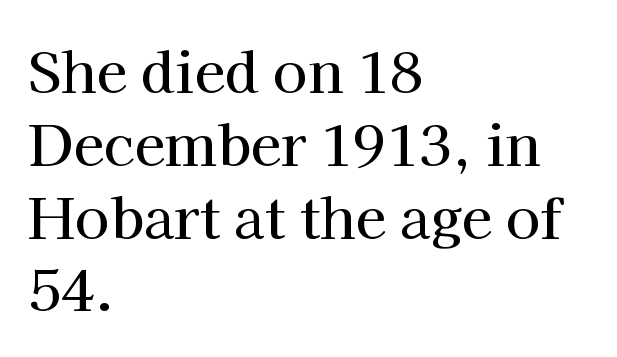
{"serif": "yes", "italic": "no", "width": "normal", "stroke_contrast": "high", "x_height": "medium", "monospaced": "no", "underline": "no", "align": "left", "line_spacing": "normal", "line_spacing_ratio": 1.3, "letter_spacing": "normal", "letter_spacing_em": 0.0, "glyph_px": 56}
